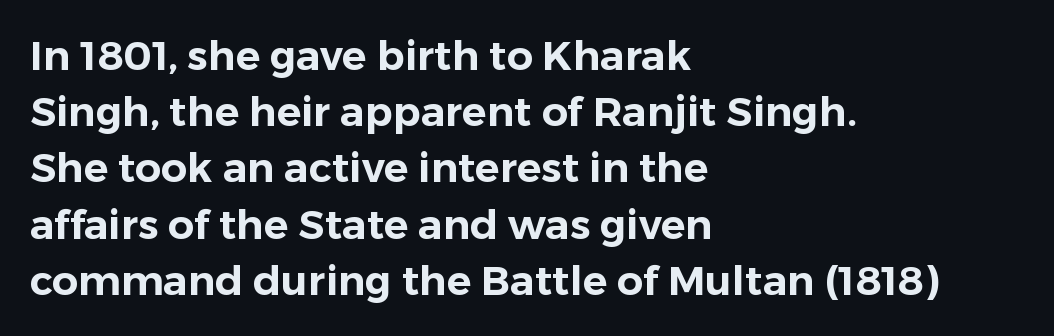
Type without underlining. Alignment: flush left. Observe the absence of serifs on each vertical stroke in this sample. Think of a printed novel: that variable character pitch is what you see here. How would I describe the line gaps? Plain and ordinary. This rendering leaves character spacing at its baseline value.
